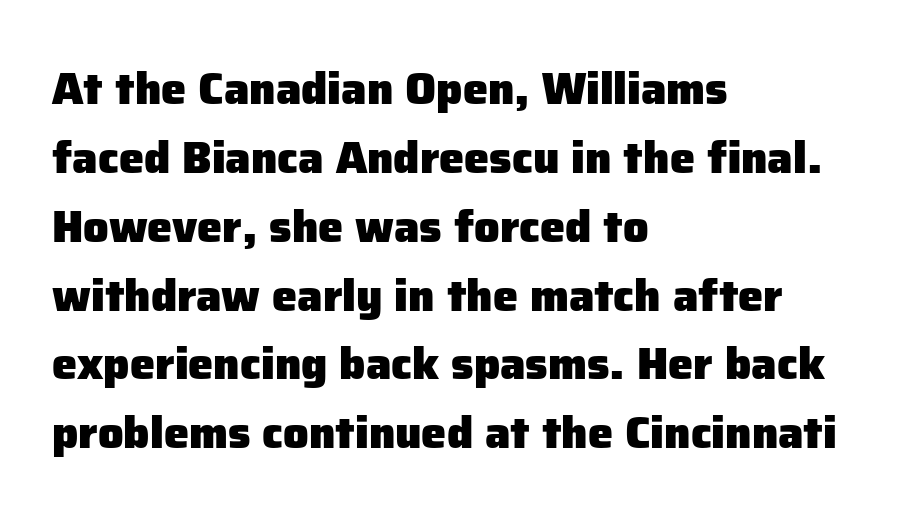
{"serif": "no", "italic": "no", "bold": "yes", "weight": "heavy", "width": "normal", "stroke_contrast": "low", "x_height": "medium", "monospaced": "no", "underline": "no", "align": "left", "line_spacing": "normal", "line_spacing_ratio": 1.53, "letter_spacing": "normal", "letter_spacing_em": 0.0, "glyph_px": 45}
